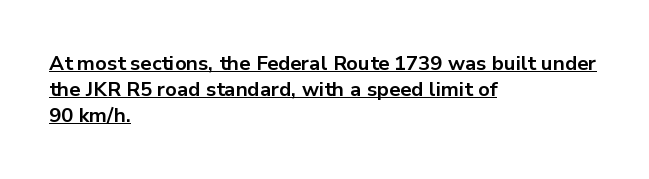
The image shows 20 px bold type, upright; set left-aligned, normal line spacing (1.29x), normal letter spacing, underlined.
